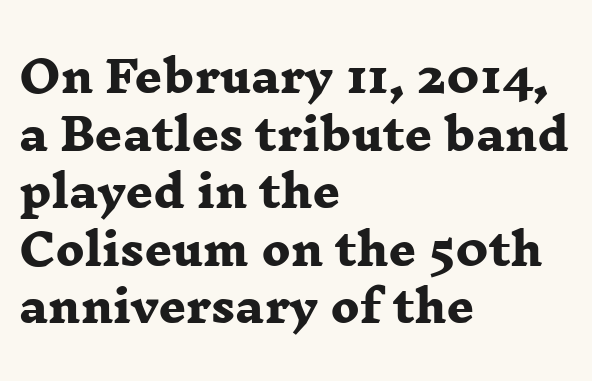
Reading down the block, your eye returns to a fixed left position each line. The leading is moderate, giving the passage an even texture. Check where the strokes stop: tiny serifs finish them off. These lines carry a lot of weight — the face is fully bold.
